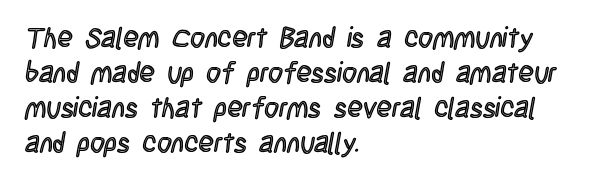
Any mark beneath the type? The region is blank. You could call the tracking neutral — neither tight nor loose. Where is the straight margin? On the left. Here the designer chose a conventional face with non-uniform glyph widths.
